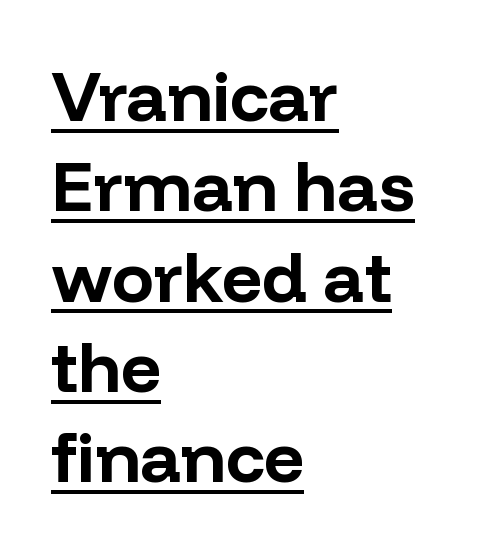
{"serif": "no", "italic": "no", "bold": "yes", "weight": "bold", "width": "normal", "stroke_contrast": "low", "x_height": "medium", "monospaced": "no", "underline": "yes", "align": "left", "line_spacing": "normal", "line_spacing_ratio": 1.29, "letter_spacing": "normal", "letter_spacing_em": 0.0, "glyph_px": 70}
